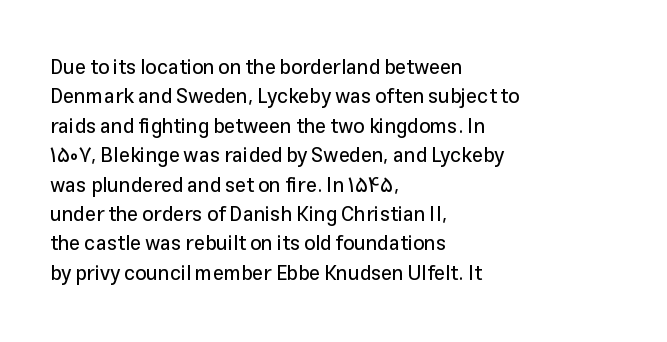
Q: Is the text italic (slanted)? A: No, it is upright.
Q: Is the text underlined? A: No.
Q: How is the paragraph aligned? A: Left-aligned.
Q: Is the spacing between letters normal or unusually wide? A: Normal.
Q: Is the spacing between lines tight, normal or loose? A: Normal.
